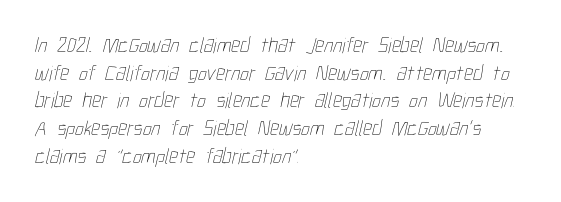
Q: Is the text bold? A: No.
Q: Is the text underlined? A: No.
Q: How is the paragraph aligned? A: Left-aligned.
Q: Is the spacing between letters normal or unusually wide? A: Normal.
Q: Is the spacing between lines tight, normal or loose? A: Normal.
